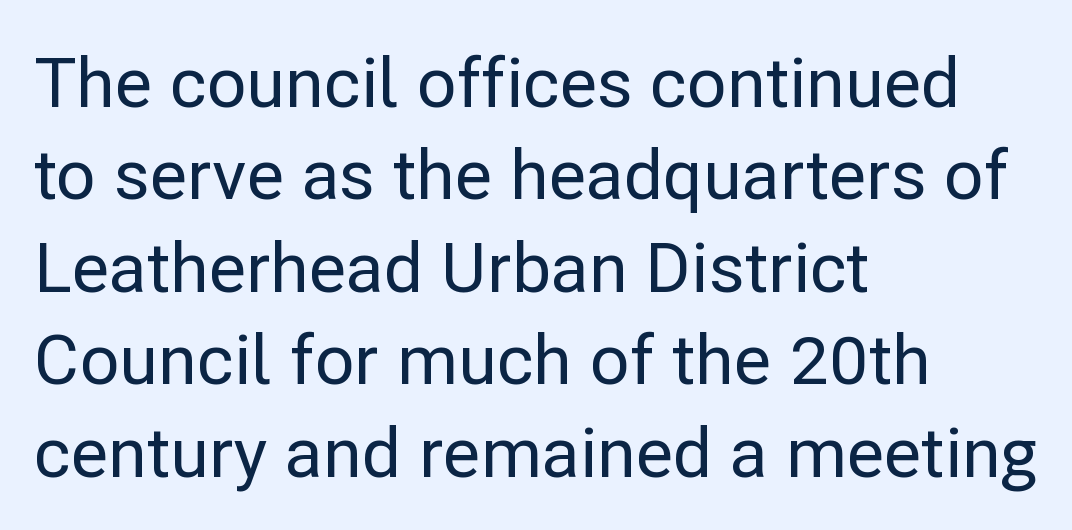
The image shows 69 px sans-serif type, upright; set left-aligned, normal line spacing (1.34x), normal letter spacing, not underlined; low stroke contrast and a medium x-height.
